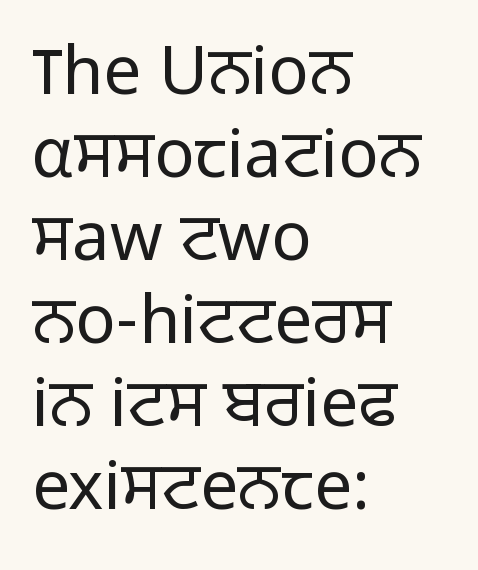
{"serif": "no", "italic": "no", "bold": "no", "weight": "light", "width": "normal", "stroke_contrast": "low", "x_height": "medium", "monospaced": "no", "underline": "no", "align": "left", "line_spacing_ratio": 1.24, "letter_spacing": "normal", "letter_spacing_em": 0.0, "glyph_px": 67}
